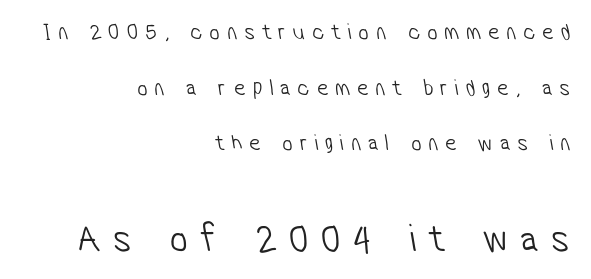
The image shows 40 px light, condensed sans-serif type; set right-aligned, loose line spacing (2.42x), unusually wide letter spacing (+0.3 em), not underlined; the second (bottom) block is 1.74x larger; low stroke contrast and a medium x-height.
